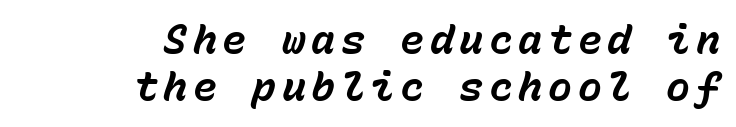
{"italic": "yes", "lean": "right", "slant_degrees": 15, "bold": "yes", "weight": "bold", "width": "normal", "stroke_contrast": "low", "x_height": "medium", "monospaced": "yes", "underline": "no", "align": "right", "line_spacing_ratio": 1.17, "glyph_px": 40}
